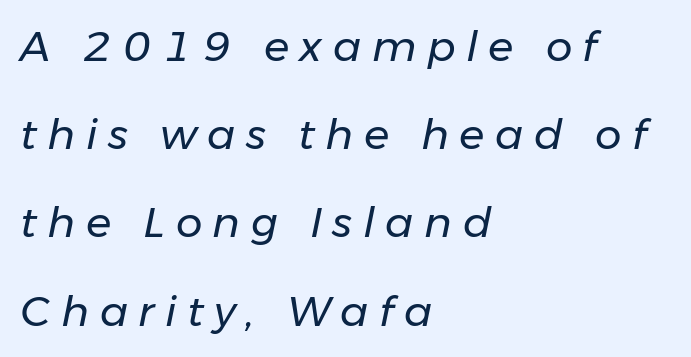
{"italic": "yes", "lean": "right", "slant_degrees": 11, "bold": "no", "weight": "regular", "width": "normal", "stroke_contrast": "low", "x_height": "medium", "monospaced": "no", "underline": "no", "align": "left", "line_spacing": "loose", "line_spacing_ratio": 2.1, "letter_spacing": "wide", "letter_spacing_em": 0.25, "glyph_px": 42}
